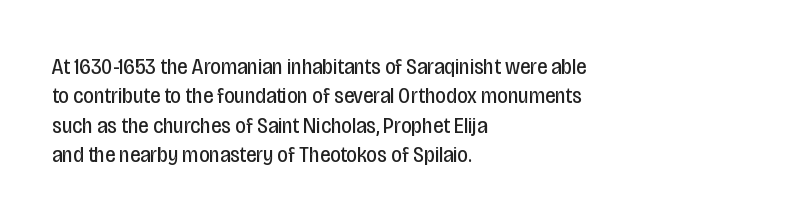
Q: Is the text bold? A: No.
Q: Is the text italic (slanted)? A: No, it is upright.
Q: Is the text underlined? A: No.
Q: How is the paragraph aligned? A: Left-aligned.
Q: Is the spacing between letters normal or unusually wide? A: Normal.
Q: Is the spacing between lines tight, normal or loose? A: Normal.
